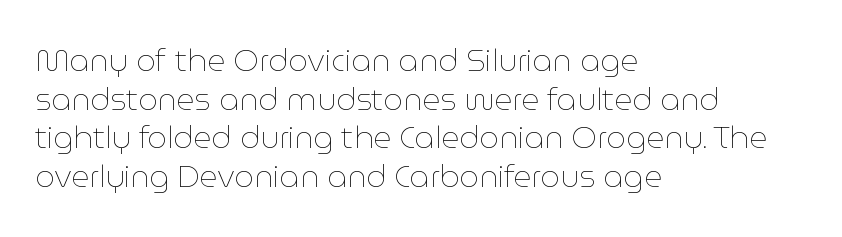
The image shows 31 px thin type, upright; set left-aligned, normal line spacing (1.25x), normal letter spacing, not underlined; low stroke contrast and a medium x-height.
